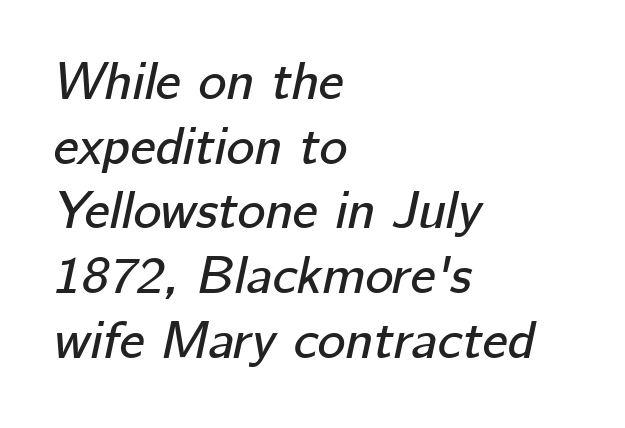
Each letter keeps its own natural width here, so spacing adapts to shape. When letters slant like this, we call the style italic. Visually the block forms a straight wall on the left and a jagged coastline on the right. Beneath every word, the page is bare. The face used here is rendered with its standard letterfit.
